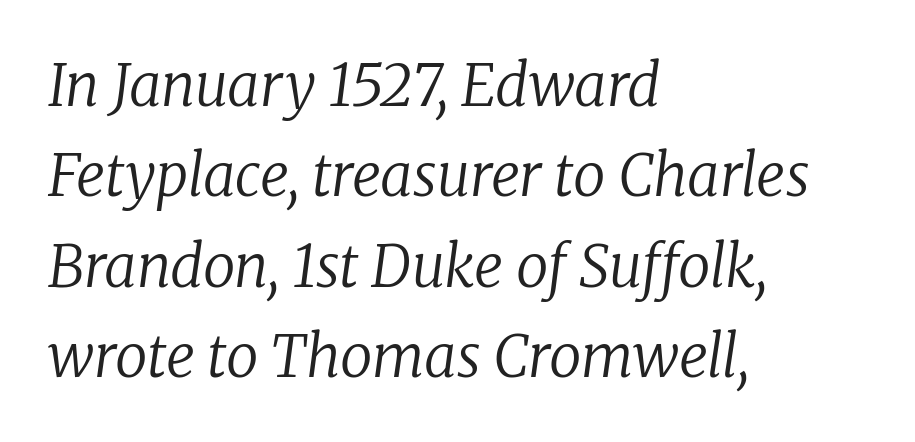
{"serif": "yes", "italic": "yes", "lean": "right", "slant_degrees": 8, "bold": "no", "weight": "regular", "width": "normal", "stroke_contrast": "low", "x_height": "medium", "monospaced": "no", "underline": "no", "align": "left", "line_spacing": "normal", "line_spacing_ratio": 1.56, "letter_spacing": "normal", "letter_spacing_em": 0.0, "glyph_px": 58}
